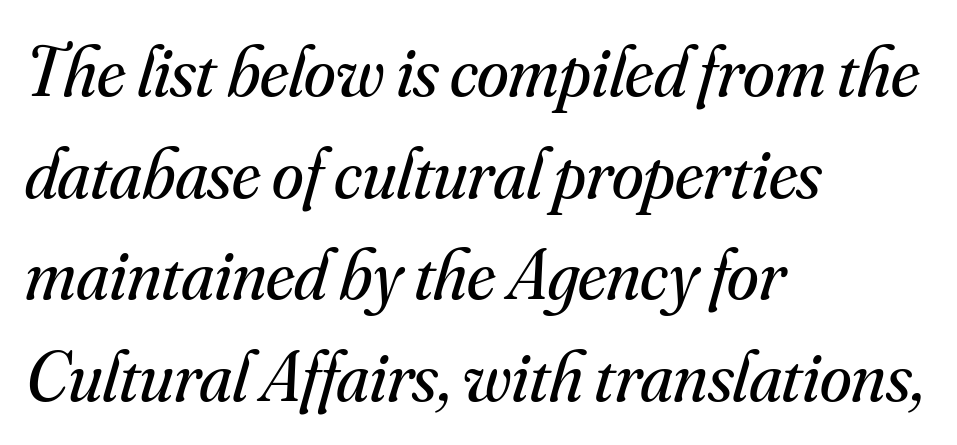
Spacing between characters is what you'd get straight out of the box. The passage shown stacks its lines at a standard gap. If you drew a line through each stem, it would be angled. Which margin do the lines hug? The left one — the right edge is uneven. Type without underlining.
